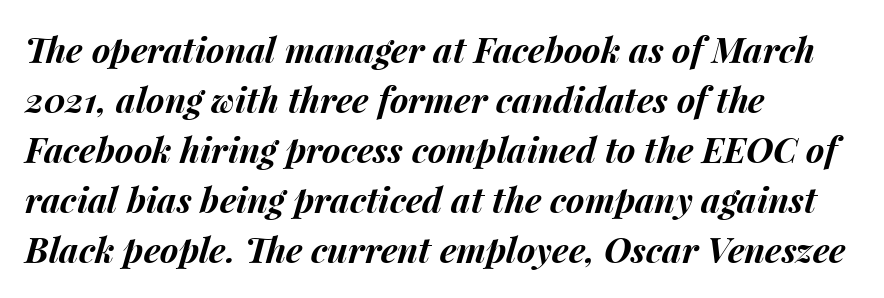
The image shows 35 px bold type, italic (leaning right); set left-aligned, normal line spacing (1.43x), normal letter spacing, not underlined; medium stroke contrast and a medium x-height.
